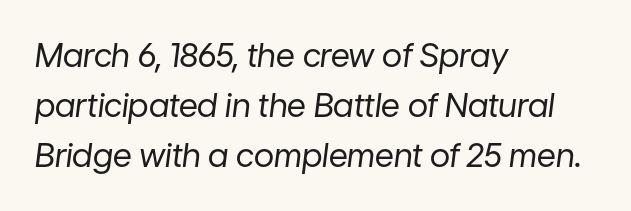
The image shows 33 px regular-weight type, italic (leaning right); set left-aligned, normal line spacing (1.52x), normal letter spacing, not underlined; low stroke contrast and a medium x-height.
